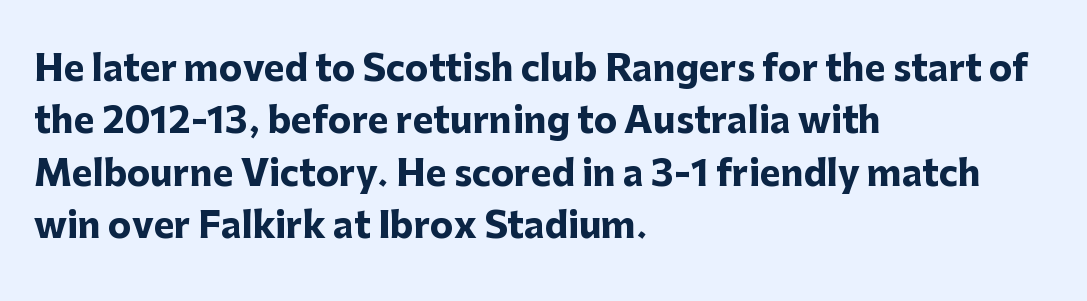
The image shows 35 px heavy sans-serif type, upright; set left-aligned, normal line spacing (1.5x), normal letter spacing, not underlined; low stroke contrast and a medium x-height.
